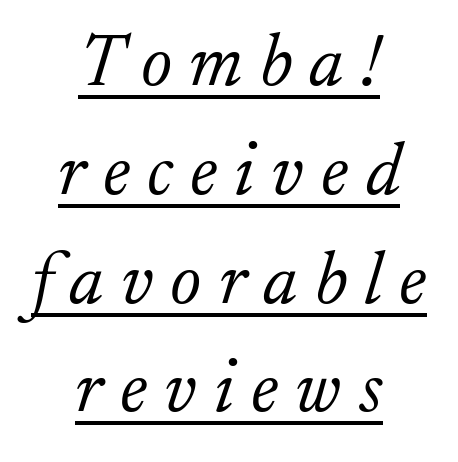
Q: Is the text bold? A: No.
Q: Is the text italic (slanted)? A: Yes, it leans right by about 17 degrees.
Q: Is the typeface a serif or a sans-serif typeface? A: Serif.
Q: Is the text underlined? A: Yes.
Q: How is the paragraph aligned? A: Centered.
Q: Is the spacing between letters normal or unusually wide? A: Unusually wide.
Q: Is the spacing between lines tight, normal or loose? A: Normal.
Q: Width (condensed, normal, or wide)? A: Normal.
Q: Stroke contrast? A: Low.
Q: x-height? A: Small.
Q: Monospaced? A: No.
